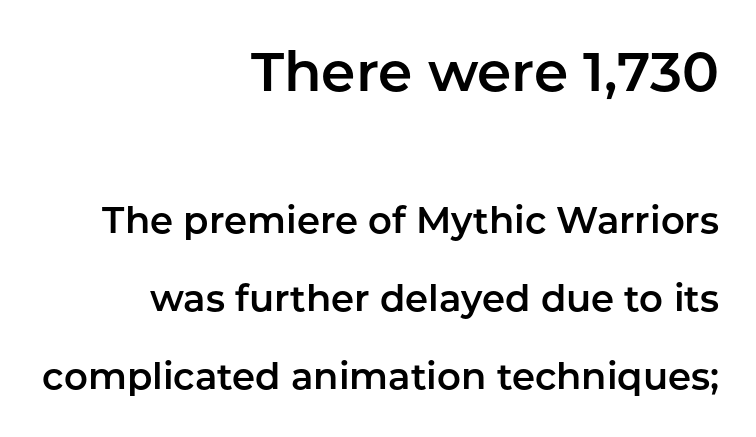
Rows of type keep a wide berth in the vertical direction. Unlike a traditional serif, this face leaves its strokes unadorned. The rag falls on the left side of this text block. How are the letters spaced? Ordinarily, with no added tracking. Quick note: underline off. Visually, the top section dominates because its glyphs are scaled up.
